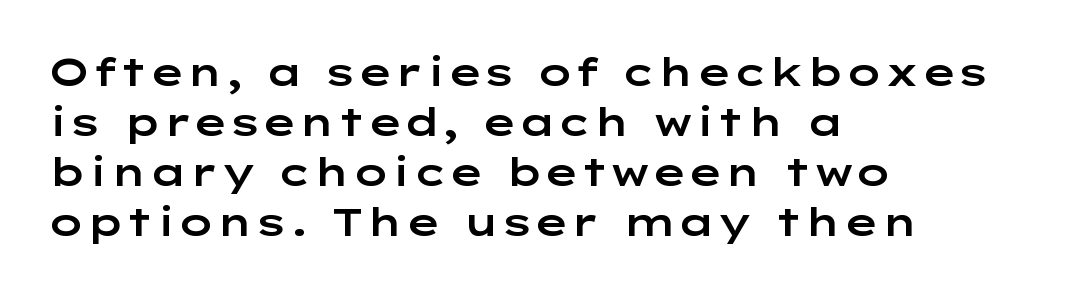
{"serif": "no", "italic": "no", "width": "wide", "stroke_contrast": "low", "x_height": "medium", "monospaced": "no", "underline": "no", "align": "left", "line_spacing": "normal", "line_spacing_ratio": 1.28, "letter_spacing": "normal", "letter_spacing_em": 0.0, "glyph_px": 39}
